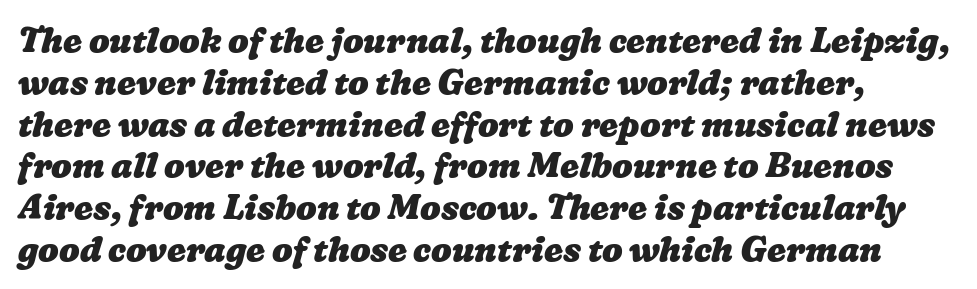
The passage shown has conventional tracking throughout. Chunky letters — that's bold for sure. The specimen omits any rule beneath the text block's lines. Note the varied advance widths — an 'i' is clearly narrower than an 'm'.
